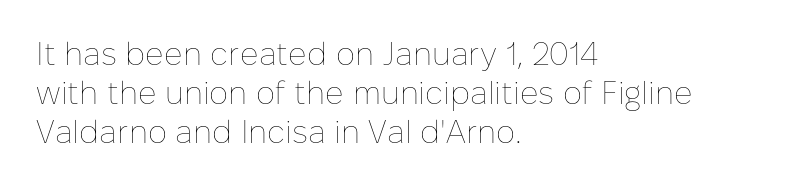
The image shows 32 px thin type, upright; set left-aligned, line spacing 1.22x, normal letter spacing, not underlined; low stroke contrast and a medium x-height.
